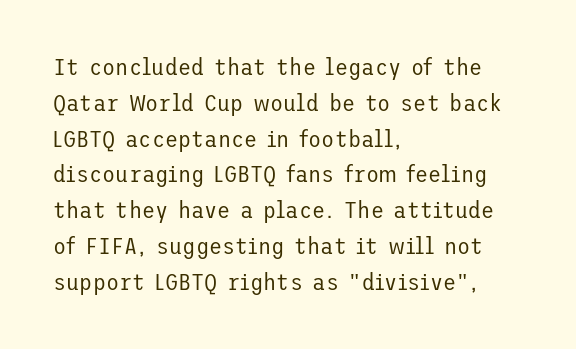
The setting favours the left margin, as ordinary paragraphs usually do. Upright lettering throughout. Letter spacing: default. No chunkiness to these letters — they're not bold.
